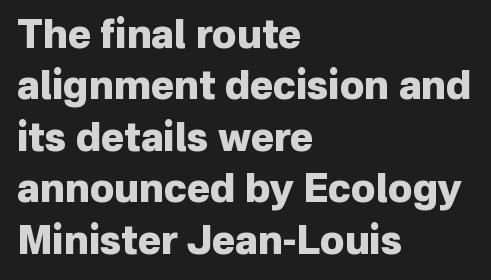
Q: Is the text bold? A: Yes.
Q: Is the text italic (slanted)? A: No, it is upright.
Q: Is the typeface a serif or a sans-serif typeface? A: Sans-serif.
Q: Is the text underlined? A: No.
Q: How is the paragraph aligned? A: Left-aligned.
Q: Is the spacing between letters normal or unusually wide? A: Normal.
Q: Is the spacing between lines tight, normal or loose? A: Normal.
Q: Width (condensed, normal, or wide)? A: Normal.
Q: Stroke contrast? A: Low.
Q: x-height? A: Medium.
Q: Monospaced? A: No.
